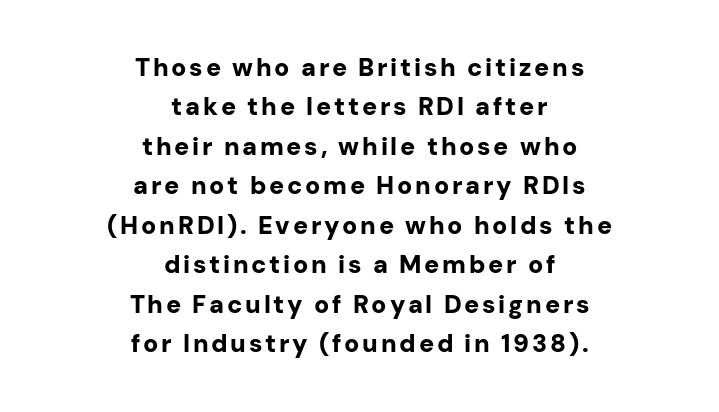
A full-strength bold gives these letters their thick strokes. Tall strokes in this sample are plumb rather than angled. Descenders are the only things crossing below the line. Regular leading.
